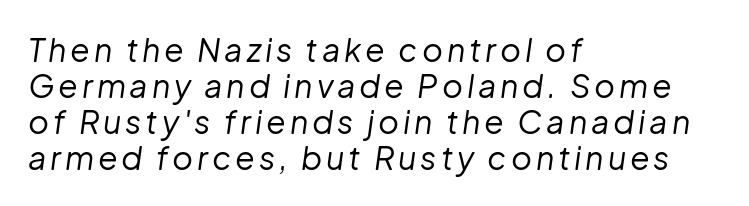
The face used here is proportionally spaced, like ordinary book or web type. Bare-footed words on every line. The typeface has the unassuming heft of standard copy or less. Does the copy run flush right? No — it runs flush left. If you measured baseline to baseline, you'd find a short distance.
